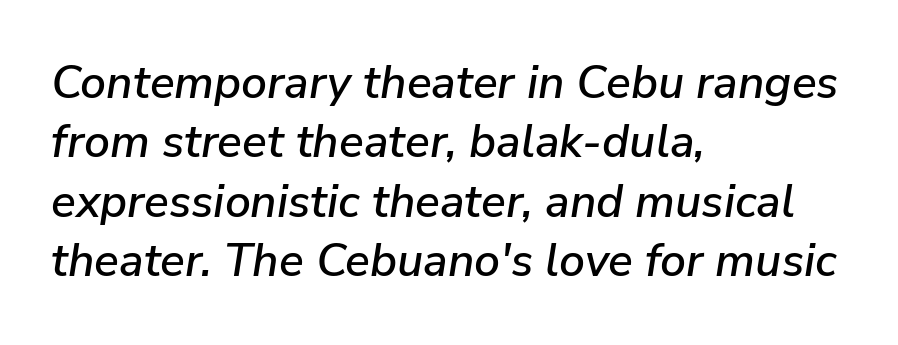
{"italic": "yes", "lean": "right", "slant_degrees": 9, "width": "normal", "stroke_contrast": "low", "x_height": "medium", "monospaced": "no", "underline": "no", "align": "left", "line_spacing": "normal", "line_spacing_ratio": 1.29, "letter_spacing": "normal", "letter_spacing_em": 0.0, "glyph_px": 46}
